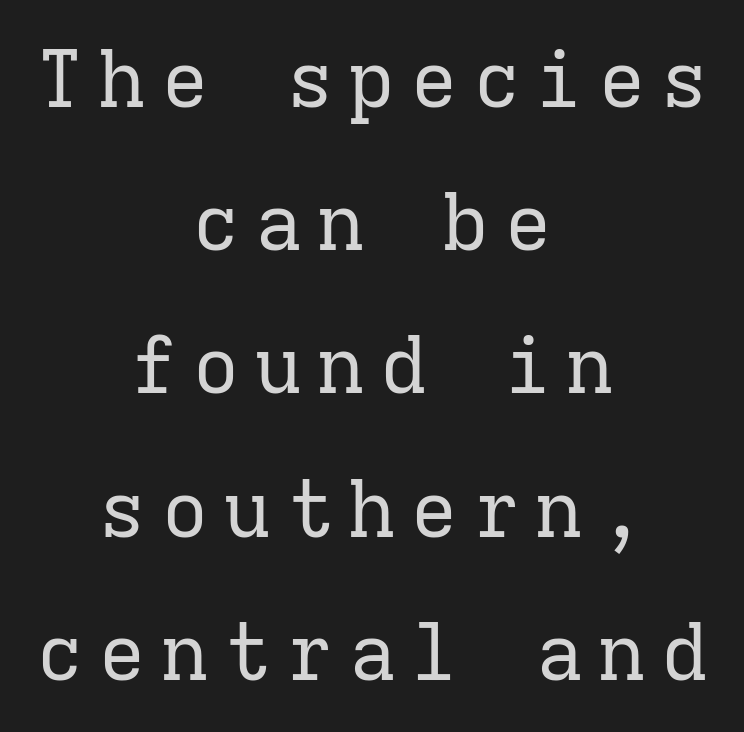
Q: Is the text bold? A: No.
Q: Is the text italic (slanted)? A: No, it is upright.
Q: Is the typeface a serif or a sans-serif typeface? A: Serif.
Q: Is the text underlined? A: No.
Q: How is the paragraph aligned? A: Centered.
Q: Width (condensed, normal, or wide)? A: Normal.
Q: Stroke contrast? A: Low.
Q: x-height? A: Medium.
Q: Monospaced? A: Yes.
